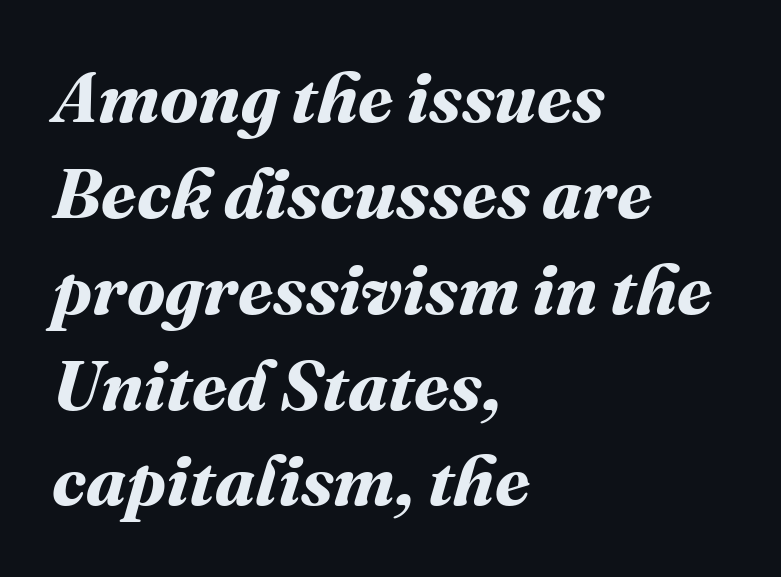
Stroke thickness is high; the sample reads as a true bold. Think of a printed novel: that variable character pitch is what you see here. You could call the tracking neutral — neither tight nor loose. The ragged edge is on the right, which tells us the setting is flush left. Does the leading feel generous? No, just average. Quick note: underline off.
